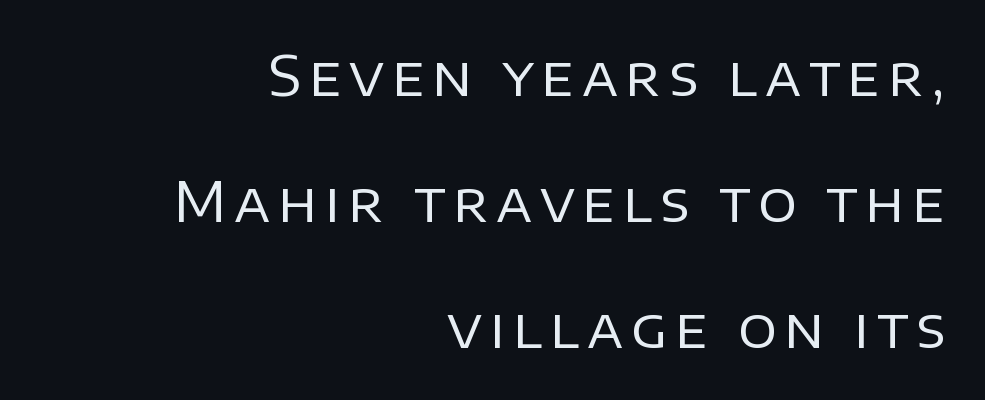
{"serif": "no", "italic": "no", "bold": "no", "weight": "regular", "width": "normal", "stroke_contrast": "low", "x_height": "large", "monospaced": "no", "underline": "no", "align": "right", "line_spacing": "loose", "line_spacing_ratio": 2.33, "glyph_px": 54}
